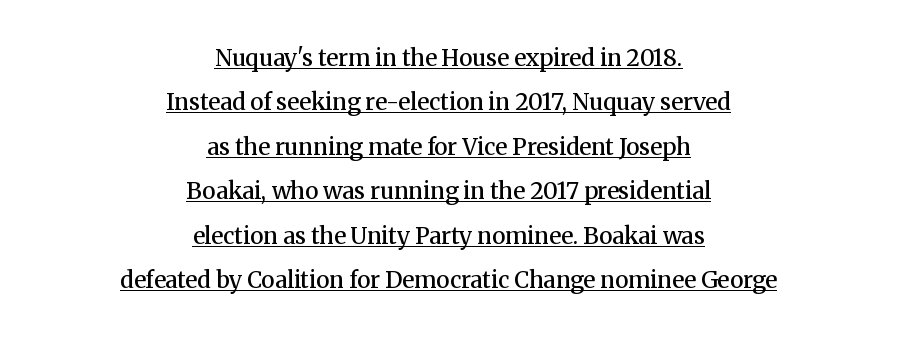
{"italic": "no", "bold": "semi", "underline": "yes", "align": "center", "line_spacing": "loose", "line_spacing_ratio": 1.93, "letter_spacing": "normal", "letter_spacing_em": 0.0, "glyph_px": 23}
